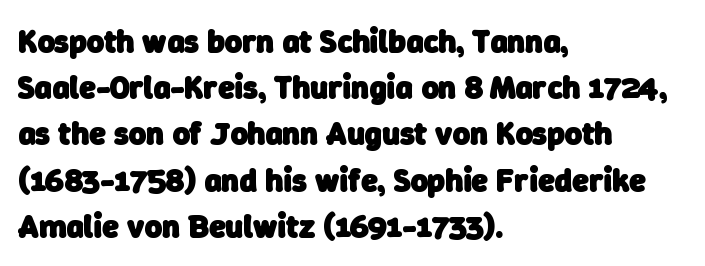
Q: Is the text bold? A: Yes.
Q: Is the typeface a serif or a sans-serif typeface? A: Sans-serif.
Q: Is the text underlined? A: No.
Q: How is the paragraph aligned? A: Left-aligned.
Q: Is the spacing between letters normal or unusually wide? A: Normal.
Q: Is the spacing between lines tight, normal or loose? A: Normal.
Q: Width (condensed, normal, or wide)? A: Normal.
Q: Stroke contrast? A: Low.
Q: x-height? A: Medium.
Q: Monospaced? A: No.
